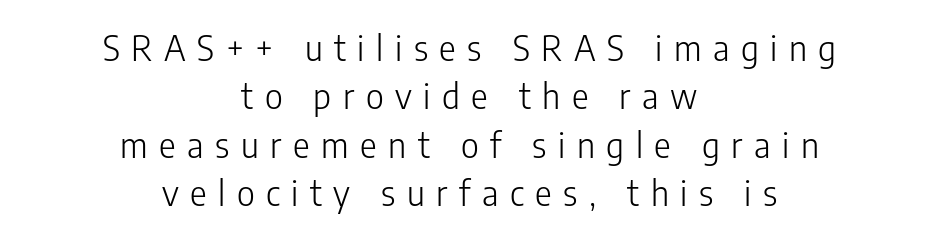
The foot of each line stays bare and open. Characters follow at a spacing far wider than the type designer built in. Both edges are ragged and mirror each other, which tells us the setting is centered. Leading: standard.
